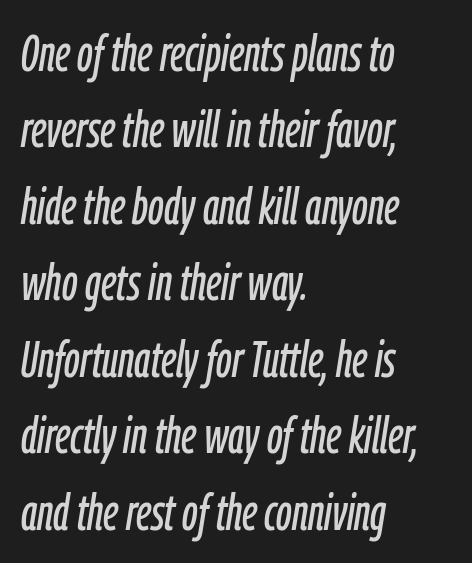
{"italic": "yes", "lean": "right", "slant_degrees": 9, "width": "condensed", "stroke_contrast": "low", "x_height": "medium", "monospaced": "no", "underline": "no", "align": "left", "line_spacing": "normal", "line_spacing_ratio": 1.5, "letter_spacing": "normal", "letter_spacing_em": 0.0, "glyph_px": 51}
